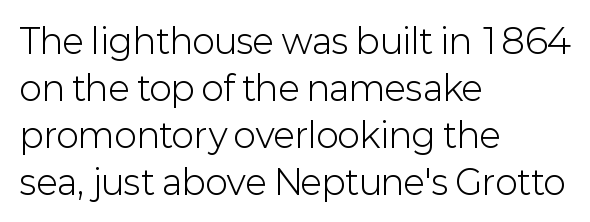
Q: Is the text bold? A: No.
Q: Is the text italic (slanted)? A: No, it is upright.
Q: Is the typeface a serif or a sans-serif typeface? A: Sans-serif.
Q: Is the text underlined? A: No.
Q: How is the paragraph aligned? A: Left-aligned.
Q: Is the spacing between letters normal or unusually wide? A: Normal.
Q: Is the spacing between lines tight, normal or loose? A: Normal.
Q: Width (condensed, normal, or wide)? A: Normal.
Q: Stroke contrast? A: Low.
Q: x-height? A: Medium.
Q: Monospaced? A: No.
